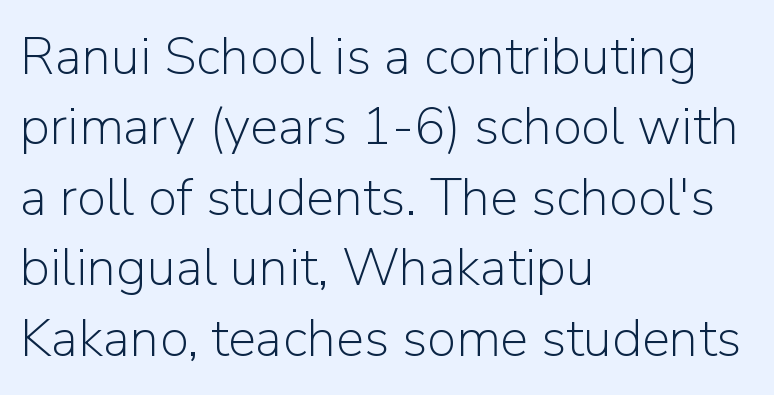
Q: Is the text bold? A: No.
Q: Is the text italic (slanted)? A: No, it is upright.
Q: Is the typeface a serif or a sans-serif typeface? A: Sans-serif.
Q: Is the text underlined? A: No.
Q: How is the paragraph aligned? A: Left-aligned.
Q: Is the spacing between letters normal or unusually wide? A: Normal.
Q: Is the spacing between lines tight, normal or loose? A: Normal.
Q: Width (condensed, normal, or wide)? A: Normal.
Q: Stroke contrast? A: Low.
Q: x-height? A: Medium.
Q: Monospaced? A: No.
